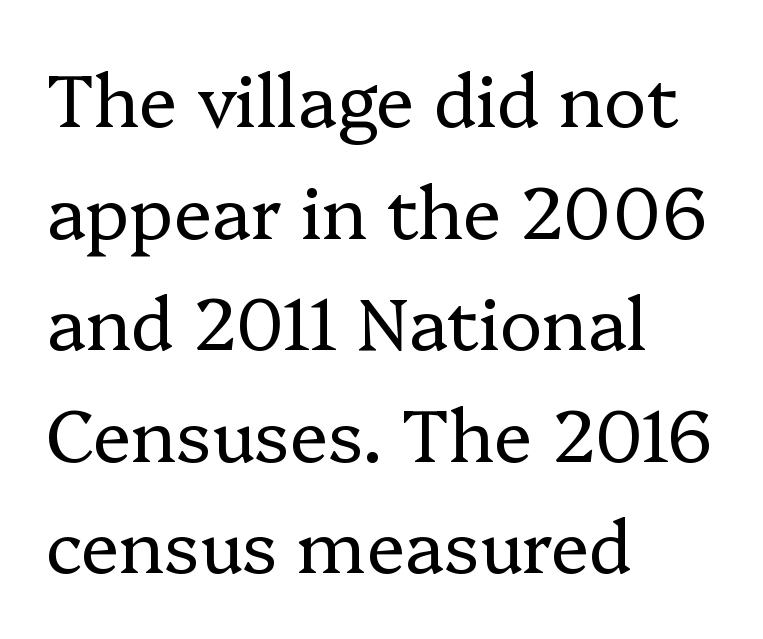
The image shows 72 px regular-weight serif type, upright; set left-aligned, normal line spacing (1.55x), normal letter spacing, not underlined; low stroke contrast and a medium x-height.
